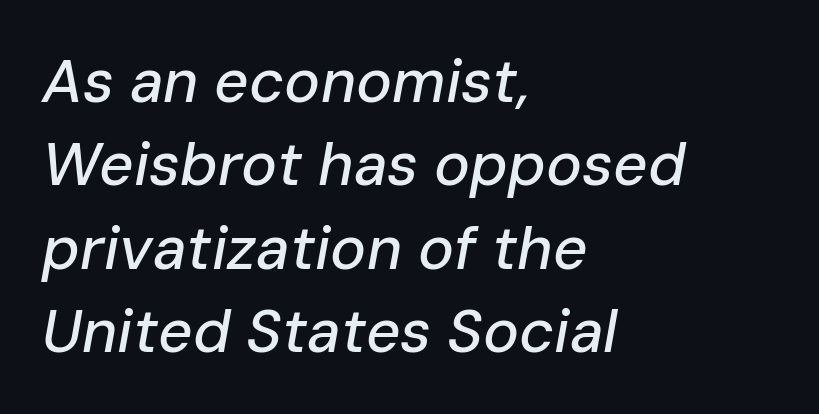
Inter-character spacing is left at the font's built-in metrics. The string is rendered with underlining switched off. Note the varied advance widths — an 'i' is clearly narrower than an 'm'. A classic flush-left, rag-right setting is used for this passage. How would I describe the line gaps? Plain and ordinary.
